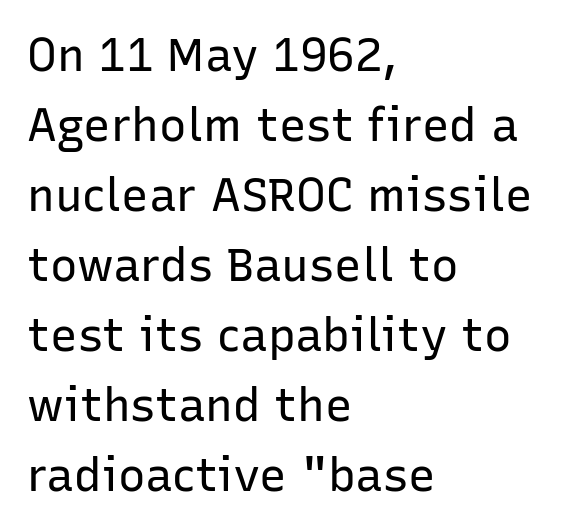
The image shows 46 px regular-weight sans-serif type, upright; set left-aligned, normal line spacing (1.52x), normal letter spacing, not underlined; low stroke contrast and a medium x-height.
